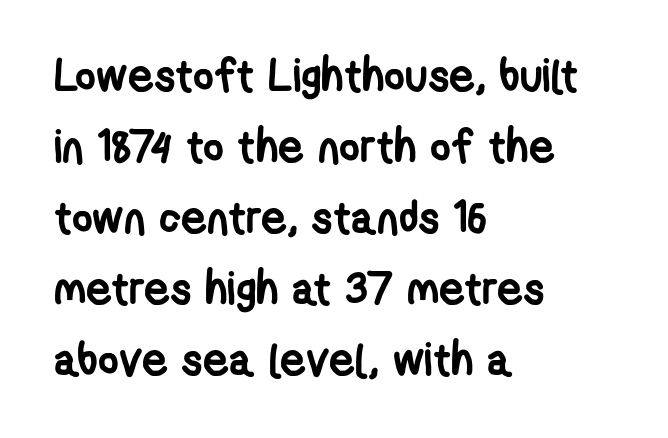
The image shows 45 px semibold, condensed sans-serif type; set left-aligned, normal line spacing (1.58x), normal letter spacing, not underlined; low stroke contrast and a medium x-height.
